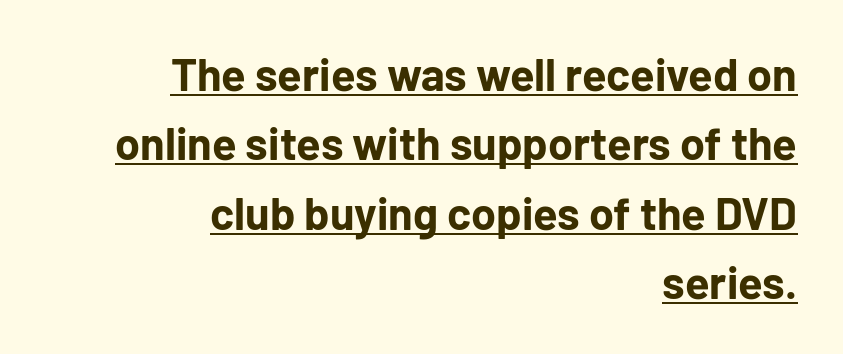
Q: Is the text bold? A: Yes.
Q: Is the text italic (slanted)? A: No, it is upright.
Q: Is the typeface a serif or a sans-serif typeface? A: Sans-serif.
Q: Is the text underlined? A: Yes.
Q: How is the paragraph aligned? A: Right-aligned.
Q: Is the spacing between letters normal or unusually wide? A: Normal.
Q: Is the spacing between lines tight, normal or loose? A: Normal.
Q: Width (condensed, normal, or wide)? A: Normal.
Q: Stroke contrast? A: Low.
Q: x-height? A: Medium.
Q: Monospaced? A: No.
